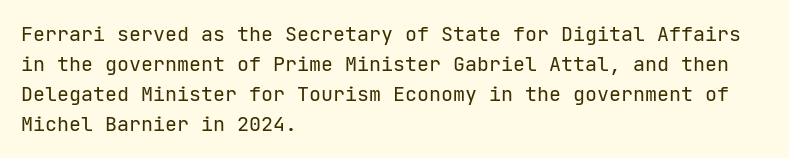
Q: Is the text bold? A: No.
Q: Is the text italic (slanted)? A: No, it is upright.
Q: Is the text underlined? A: No.
Q: How is the paragraph aligned? A: Left-aligned.
Q: Is the spacing between letters normal or unusually wide? A: Normal.
Q: Is the spacing between lines tight, normal or loose? A: Normal.
